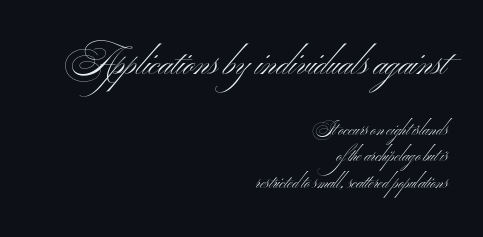
{"serif": "no", "bold": "no", "weight": "light", "width": "wide", "stroke_contrast": "medium", "x_height": "small", "monospaced": "no", "underline": "no", "align": "right", "line_spacing": "normal", "line_spacing_ratio": 1.55, "letter_spacing": "normal", "letter_spacing_em": 0.0, "larger_block": "first", "size_ratio": 2.0, "glyph_px": 34}
